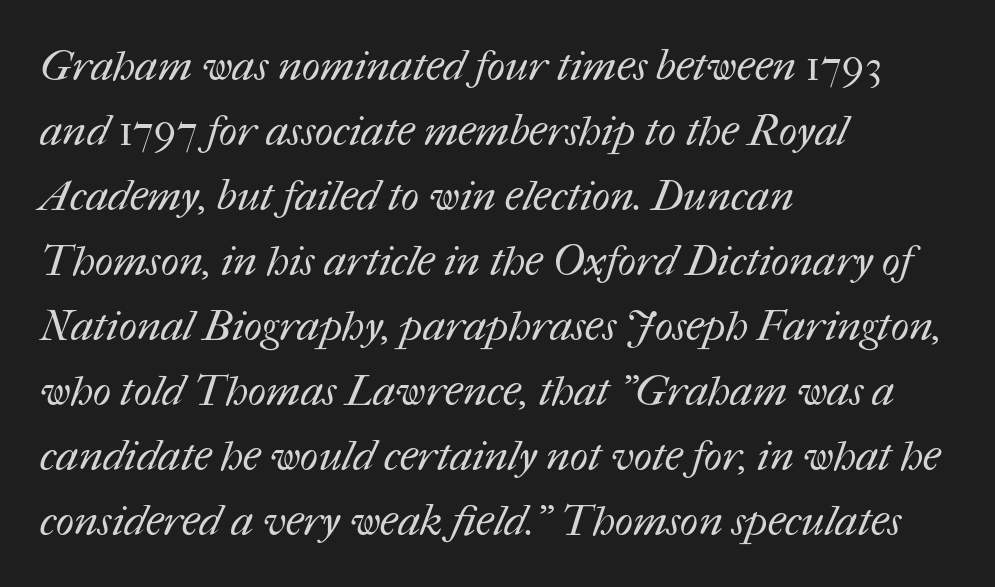
The leading is moderate, giving the passage an even texture. The horizontal fit of the characters is conventional and even. The letterforms sit at book weight or below. Spacing verdict: proportional, widths tailored to each character. The text block is weighted toward the left margin, trailing off unevenly rightward. Bare-footed words on every line.
